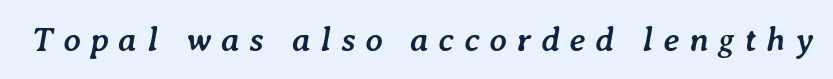
Q: Is the text bold? A: Yes.
Q: Is the text italic (slanted)? A: Yes, it leans right by about 7 degrees.
Q: Is the text underlined? A: No.
Q: Is the spacing between letters normal or unusually wide? A: Unusually wide.
Q: Width (condensed, normal, or wide)? A: Normal.
Q: Stroke contrast? A: Low.
Q: x-height? A: Medium.
Q: Monospaced? A: No.
